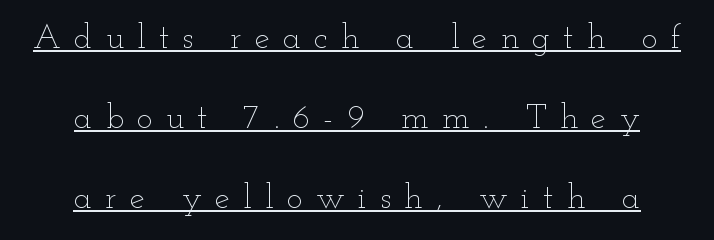
Q: Is the text bold? A: No.
Q: Is the text italic (slanted)? A: No, it is upright.
Q: Is the text underlined? A: Yes.
Q: How is the paragraph aligned? A: Centered.
Q: Is the spacing between letters normal or unusually wide? A: Unusually wide.
Q: Is the spacing between lines tight, normal or loose? A: Loose.
Q: Width (condensed, normal, or wide)? A: Wide.
Q: Stroke contrast? A: Low.
Q: x-height? A: Small.
Q: Monospaced? A: No.
